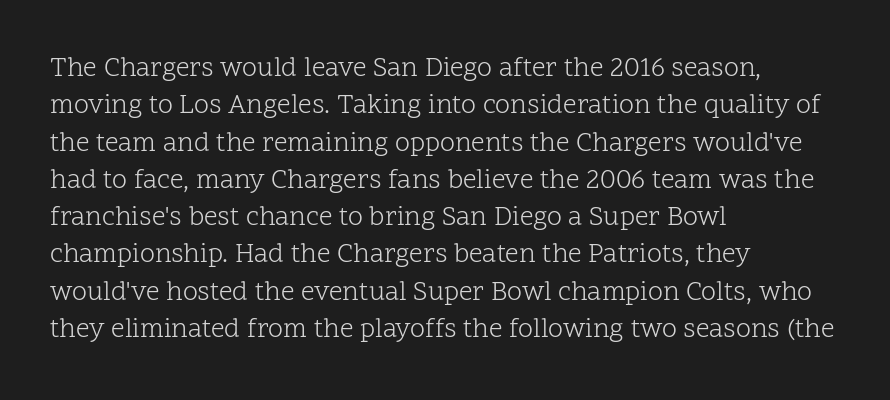
Interline gaps are of average width in this sample. Inter-character spacing is left at the font's built-in metrics. If you drew a line through each stem, it would be perfectly vertical. Words float on clear page, feet unadorned. Each line starts at the same left margin while the right side varies.
